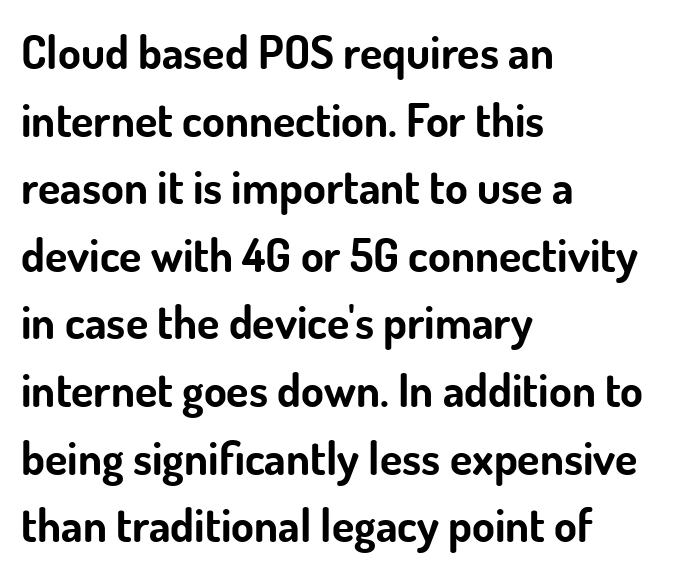
{"serif": "no", "italic": "no", "bold": "yes", "weight": "bold", "width": "normal", "stroke_contrast": "low", "x_height": "small", "monospaced": "no", "underline": "no", "align": "left", "line_spacing": "normal", "line_spacing_ratio": 1.47, "letter_spacing": "normal", "letter_spacing_em": 0.0, "glyph_px": 46}
